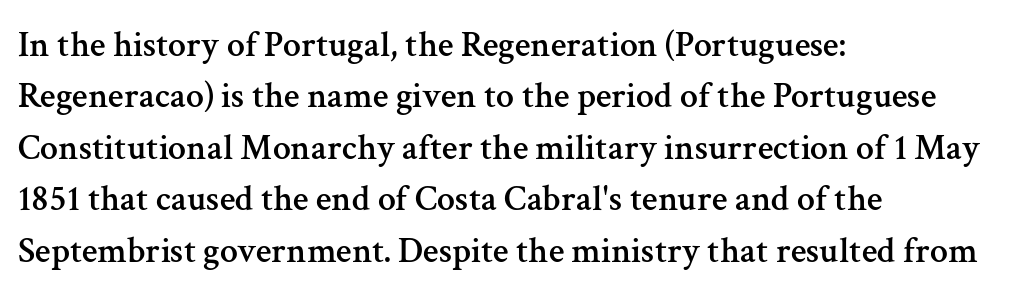
Q: Is the text italic (slanted)? A: No, it is upright.
Q: Is the typeface a serif or a sans-serif typeface? A: Serif.
Q: Is the text underlined? A: No.
Q: How is the paragraph aligned? A: Left-aligned.
Q: Is the spacing between letters normal or unusually wide? A: Normal.
Q: Is the spacing between lines tight, normal or loose? A: Normal.
Q: Width (condensed, normal, or wide)? A: Normal.
Q: Stroke contrast? A: Medium.
Q: x-height? A: Medium.
Q: Monospaced? A: No.
